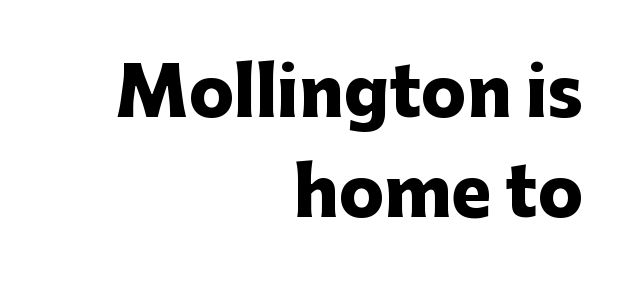
Q: Is the text bold? A: Yes.
Q: Is the text italic (slanted)? A: No, it is upright.
Q: Is the typeface a serif or a sans-serif typeface? A: Sans-serif.
Q: Is the text underlined? A: No.
Q: How is the paragraph aligned? A: Right-aligned.
Q: Is the spacing between letters normal or unusually wide? A: Normal.
Q: Is the spacing between lines tight, normal or loose? A: Normal.
Q: Width (condensed, normal, or wide)? A: Normal.
Q: Stroke contrast? A: Low.
Q: x-height? A: Medium.
Q: Monospaced? A: No.
